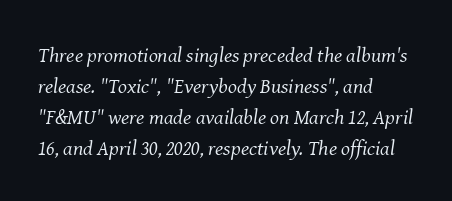
Q: Is the text bold? A: No.
Q: Is the text italic (slanted)? A: Yes, it leans right by about 8 degrees.
Q: Is the text underlined? A: No.
Q: How is the paragraph aligned? A: Left-aligned.
Q: Is the spacing between letters normal or unusually wide? A: Normal.
Q: Is the spacing between lines tight, normal or loose? A: Normal.
